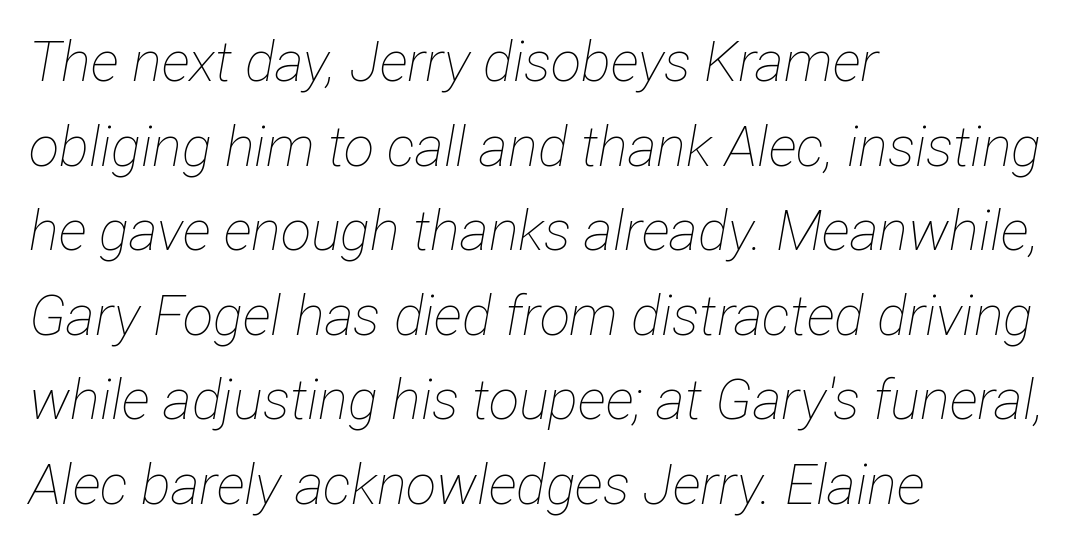
The rendering uses natural spacing where letterforms have individual widths. The letterforms sit at book weight or below. Is the block centered? No — it sits flush against the left margin. The typography opts for an oblique posture over an upright one.
